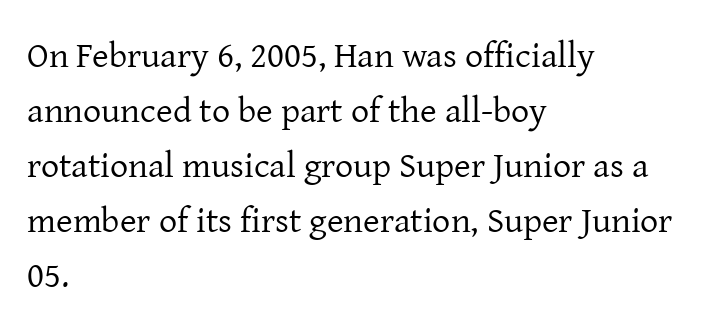
{"serif": "yes", "italic": "no", "bold": "no", "weight": "regular", "width": "normal", "stroke_contrast": "low", "x_height": "medium", "monospaced": "no", "underline": "no", "align": "left", "line_spacing": "normal", "line_spacing_ratio": 1.53, "letter_spacing": "normal", "letter_spacing_em": 0.0, "glyph_px": 36}
